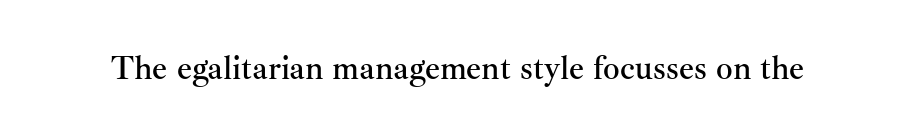
The image shows 33 px serif type, upright; set normal letter spacing, not underlined; medium stroke contrast and a small x-height.
